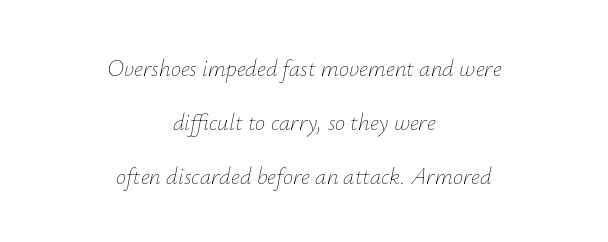
{"italic": "yes", "lean": "right", "slant_degrees": 12, "bold": "no", "underline": "no", "align": "center", "line_spacing": "loose", "line_spacing_ratio": 2.34, "letter_spacing": "normal", "letter_spacing_em": 0.0, "glyph_px": 23}
